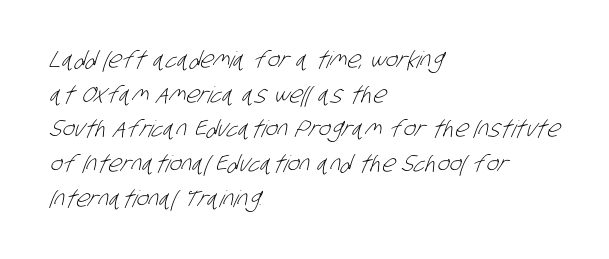
The typesetting does not lean heavy: it is not bold. The foot of each line stays bare and open. Compared with a centered layout, this one pins lines to the left instead. Characters follow at the spacing the type designer built in. Baseline-to-baseline distance is the conventional proportion of letter height.
